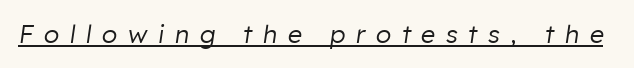
Q: Is the text bold? A: No.
Q: Is the text italic (slanted)? A: Yes, it leans right by about 8 degrees.
Q: Is the text underlined? A: Yes.
Q: Is the spacing between letters normal or unusually wide? A: Unusually wide.
